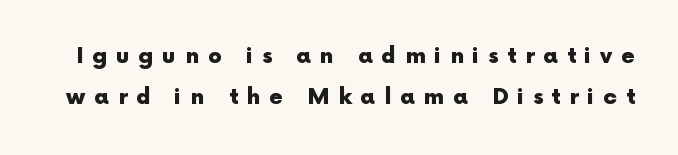
{"italic": "no", "bold": "yes", "underline": "no", "line_spacing_ratio": 1.88, "letter_spacing": "wide", "letter_spacing_em": 0.4, "glyph_px": 22}
